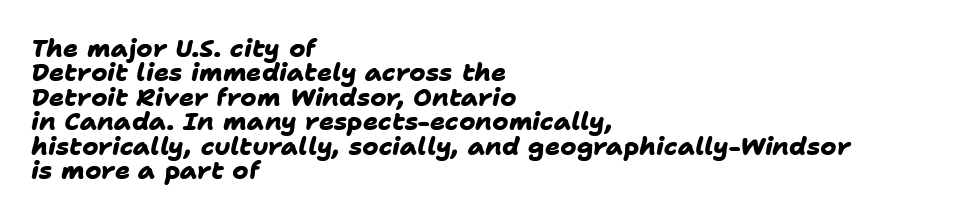
{"bold": "yes", "underline": "no", "align": "left", "line_spacing": "tight", "line_spacing_ratio": 0.98, "letter_spacing": "normal", "letter_spacing_em": 0.0, "glyph_px": 25}
